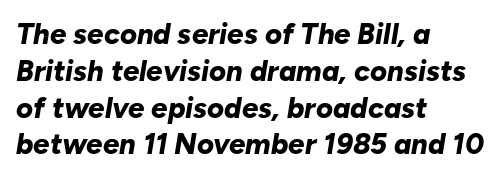
{"italic": "yes", "lean": "right", "slant_degrees": 10, "bold": "yes", "weight": "bold", "width": "normal", "stroke_contrast": "low", "x_height": "medium", "monospaced": "no", "underline": "no", "align": "left", "line_spacing": "normal", "line_spacing_ratio": 1.27, "letter_spacing": "normal", "letter_spacing_em": 0.0, "glyph_px": 29}
